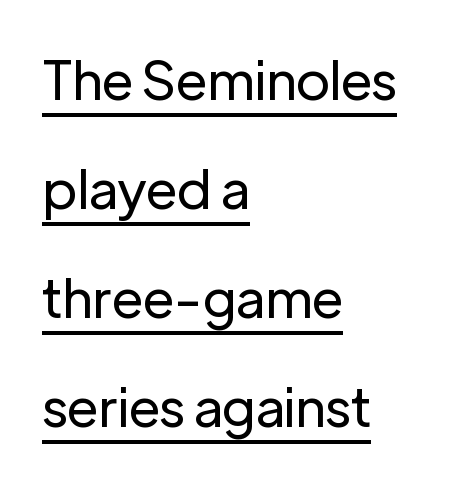
{"serif": "no", "italic": "no", "bold": "no", "weight": "regular", "width": "normal", "stroke_contrast": "low", "x_height": "medium", "monospaced": "no", "underline": "yes", "align": "left", "line_spacing": "loose", "line_spacing_ratio": 2.02, "letter_spacing": "normal", "letter_spacing_em": 0.0, "glyph_px": 54}
